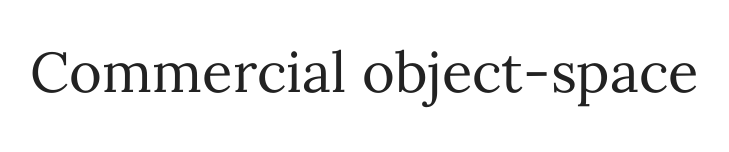
The tracking reads as untouched default to a designer's eye. This is the regular roman posture of the typeface. Is this a fixed-width face? No — the glyphs have proportional, varying widths. Check the space under the baseline: it is left empty. The weight would be labelled regular, book, light, or lighter still.
